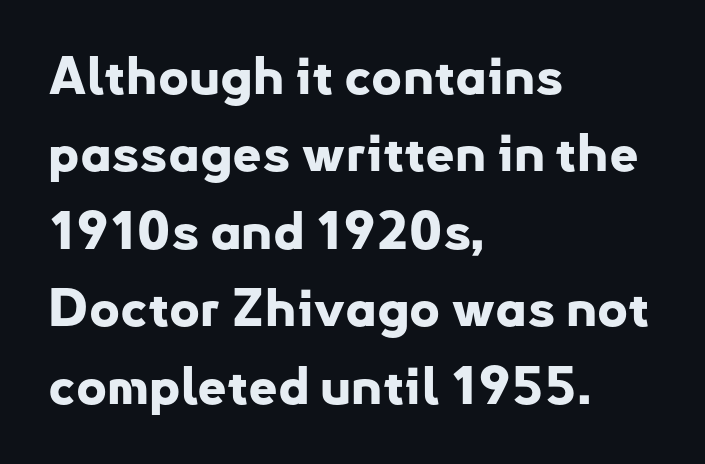
This sample is left-justified, so line endings fall wherever the words run out. To sum up the face: it is a sans, with no serifs. Here the glyphs are tracked normally, forming tight word shapes. The foot of each line stays bare and open. This sample uses an upright cut, with every glyph sitting square on the baseline. Varying glyph widths throughout — classic text-font behaviour.
